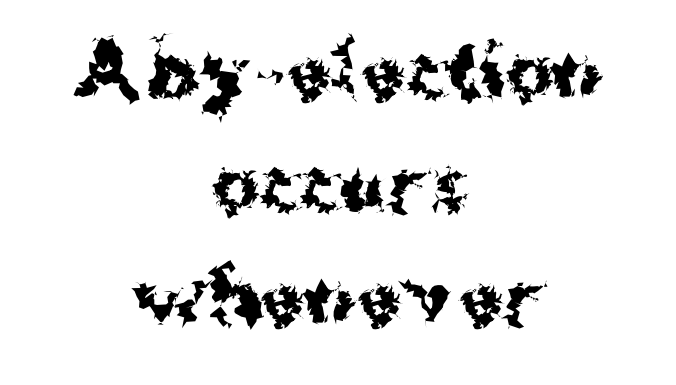
{"serif": "no", "italic": "no", "bold": "yes", "weight": "bold", "width": "normal", "stroke_contrast": "medium", "x_height": "medium", "monospaced": "no", "underline": "no", "align": "center", "line_spacing": "normal", "line_spacing_ratio": 1.57, "letter_spacing": "normal", "letter_spacing_em": 0.0, "glyph_px": 72}
